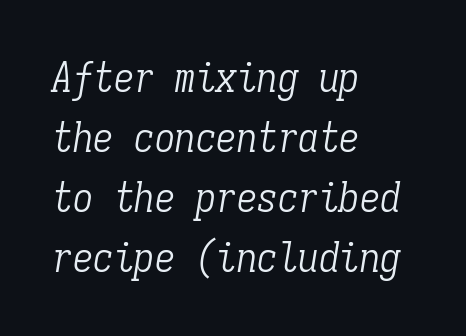
The letters carry serifs — small finishing strokes at the ends of their stems. A bare baseline throughout the passage. Line spacing here is normal. Glyph-to-glyph distance matches everyday printed text.
